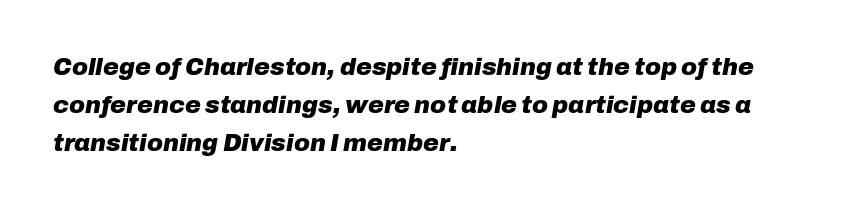
The image shows 24 px bold type, italic (leaning right); set left-aligned, normal line spacing (1.59x), normal letter spacing, not underlined.
